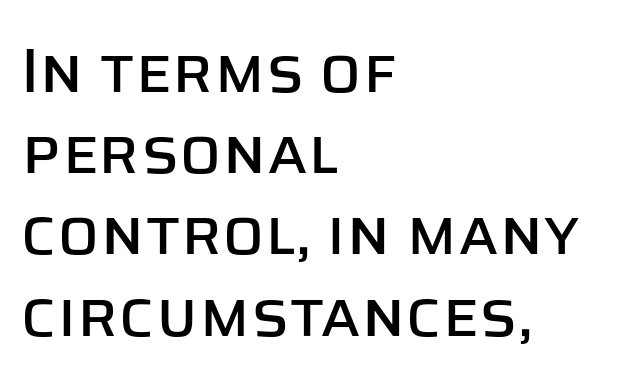
The image shows 62 px sans-serif type, upright; set left-aligned, normal line spacing (1.31x), normal letter spacing, not underlined; low stroke contrast and a large x-height.
